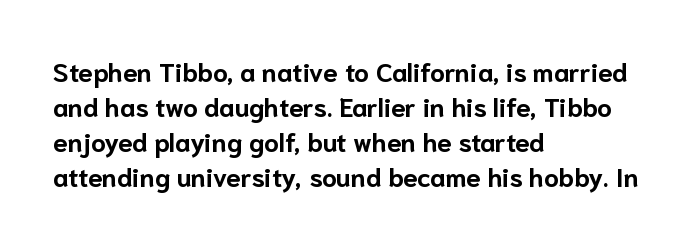
The image shows 26 px bold type, upright; set left-aligned, normal line spacing (1.34x), normal letter spacing, not underlined.
